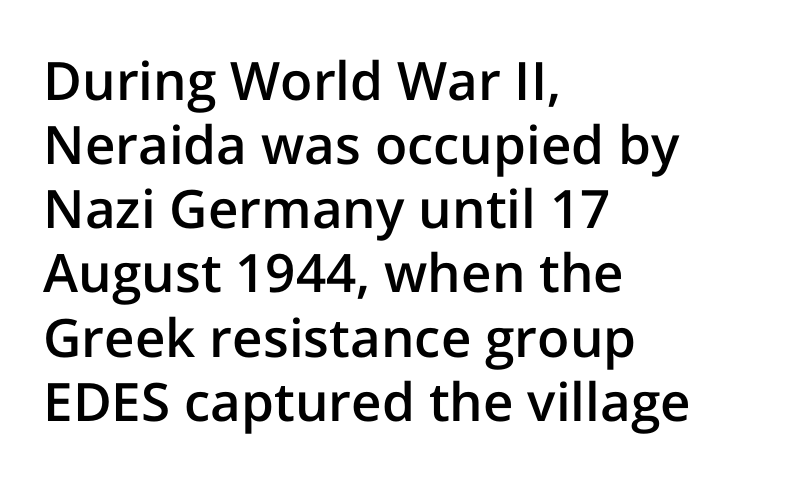
The image shows 53 px semibold sans-serif type, upright; set left-aligned, line spacing 1.21x, normal letter spacing, not underlined; low stroke contrast and a medium x-height.
